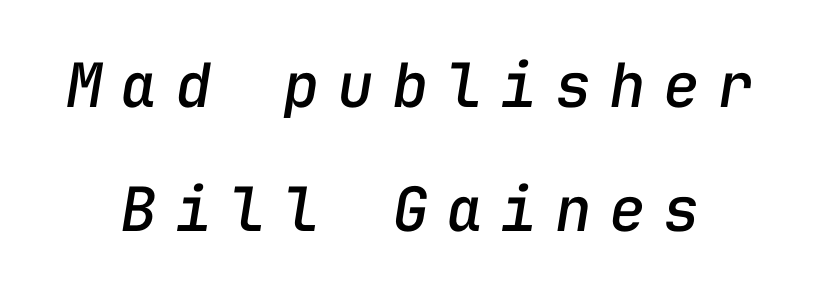
The passage shown leans; its letterforms are oblique. Spacing between characters has been opened up far beyond the box default. Just letters on the line, the space beneath them empty. Quick note: interline space is abundant. You could count columns in this text — the font is strictly monospaced.
